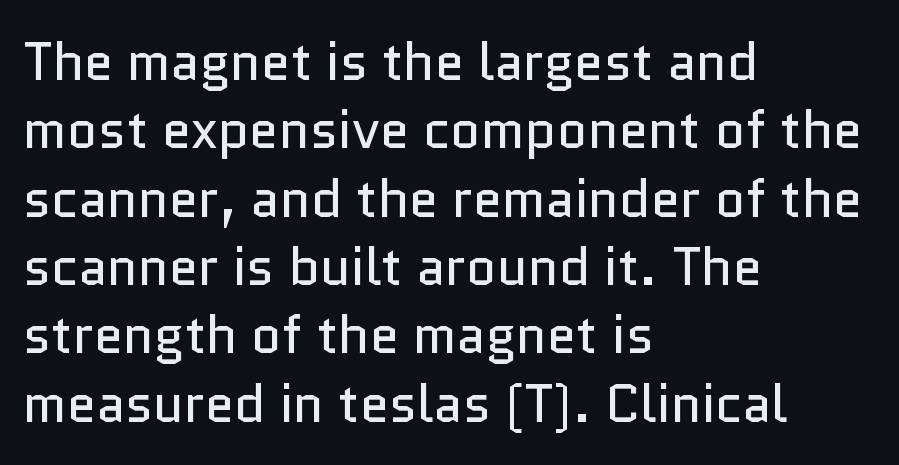
Unlike italic type, these characters show no tilt at all. Nope, no serifs anywhere on these letters. The space directly below the letters is spotless. Spacing verdict: proportional, widths tailored to each character.
